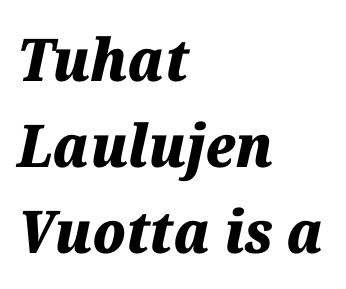
The image shows 59 px heavy type, italic (leaning right); set left-aligned, normal line spacing (1.46x), normal letter spacing, not underlined; medium stroke contrast and a medium x-height.
